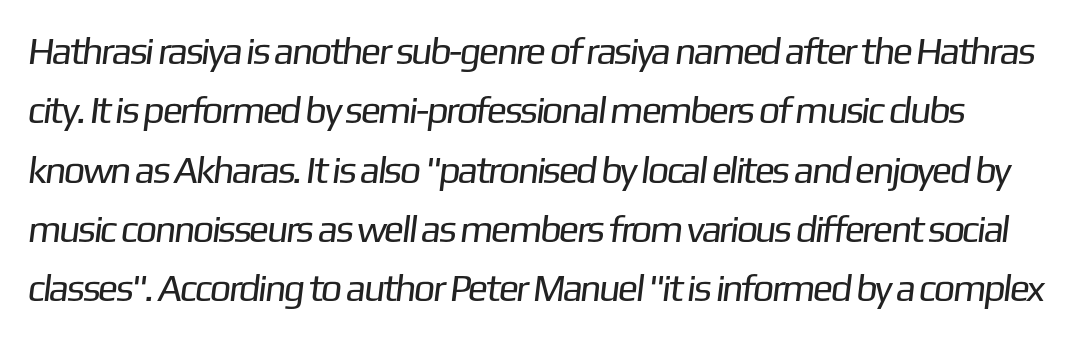
The image shows 38 px regular-weight sans-serif type; set normal line spacing (1.56x), normal letter spacing, not underlined; low stroke contrast and a medium x-height.
